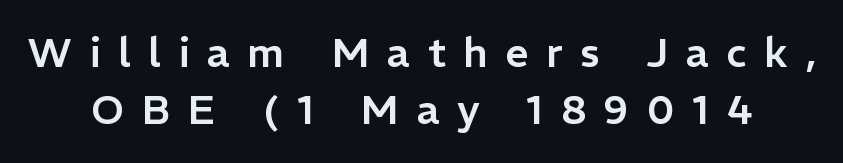
Substantial extra tracking has been applied to these lines. Check the space under the baseline: it is left empty. Typeset on center — no edge is straight. Each letter keeps its own natural width here, so spacing adapts to shape. Serifs: no, the terminals of the letterforms are clean.
